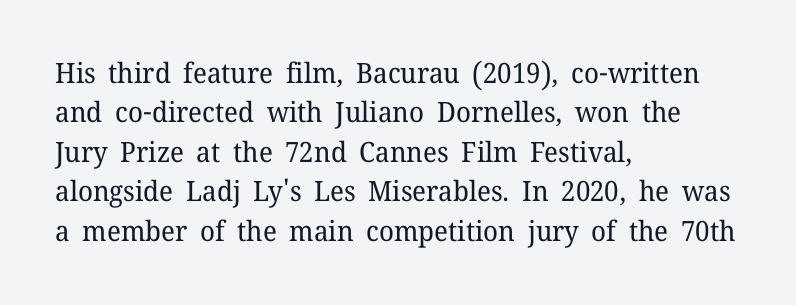
The image shows 28 px regular-weight serif type, upright; set left-aligned, normal line spacing (1.41x), normal letter spacing, not underlined; low stroke contrast and a medium x-height.
